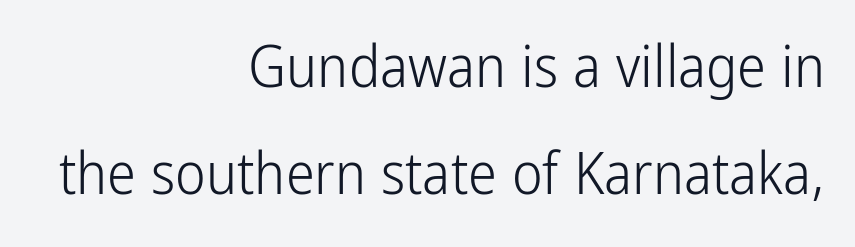
The face used here is proportionally spaced, like ordinary book or web type. Every character sits straight up, as roman type does. The horizontal fit of the characters is conventional and even. Is the block centered? No — it sits flush against the right margin.
